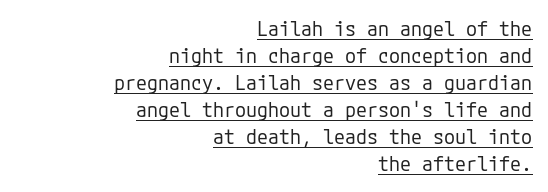
{"italic": "no", "bold": "no", "underline": "yes", "align": "right", "line_spacing": "normal", "line_spacing_ratio": 1.35, "letter_spacing": "normal", "letter_spacing_em": 0.0, "glyph_px": 20}
